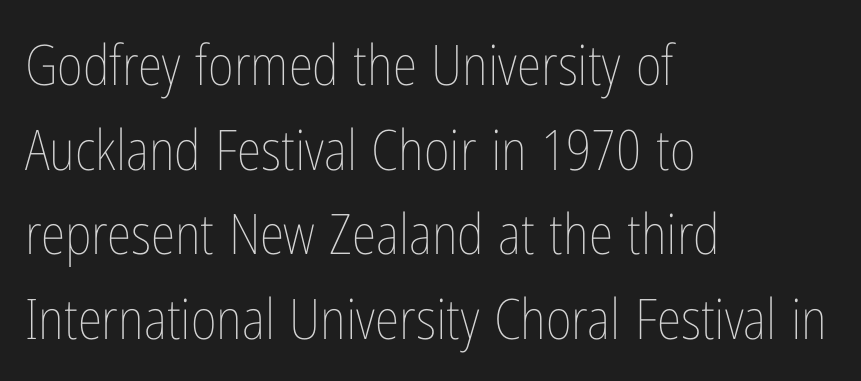
Summary of vertical rhythm: regular, with standard interline spacing. Where is the straight margin? On the left. Posture: upright roman. The rendering uses natural spacing where letterforms have individual widths. Weight class: somewhere from thin through regular. The letterforms sit shoulder to shoulder at normal distance.
